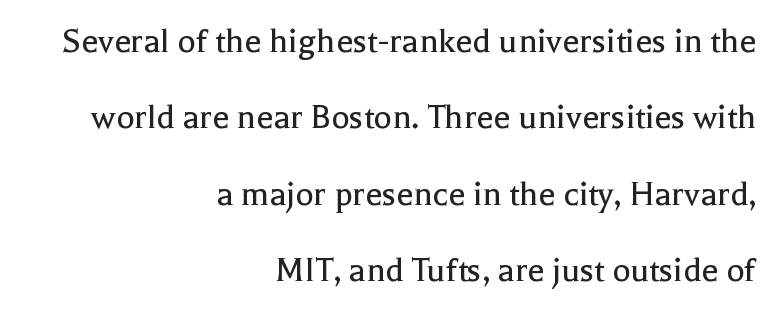
A roman cut, with each character standing at attention. The font family rendered here belongs to the serif group. A great deal of white space separates one row of letters from the next. No extra ink here — the face is not bold. The setting favours the right margin, as signatures and pull-quotes sometimes do. You could call the tracking neutral — neither tight nor loose.
